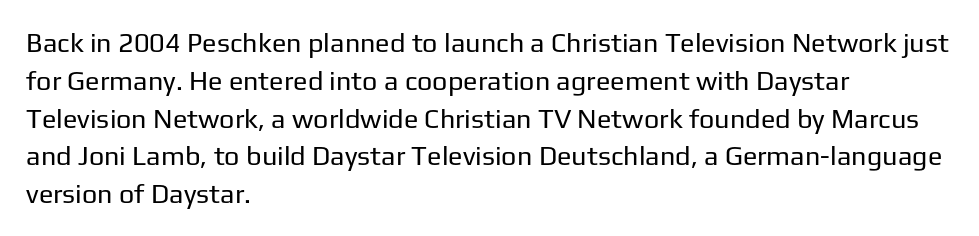
The image shows 27 px text type, upright; set left-aligned, normal line spacing (1.4x), normal letter spacing, not underlined.
